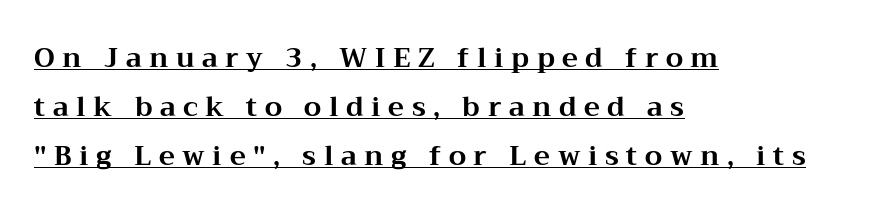
The image shows 27 px bold type, upright; set left-aligned, line spacing 1.82x, unusually wide letter spacing (+0.28 em), underlined.
